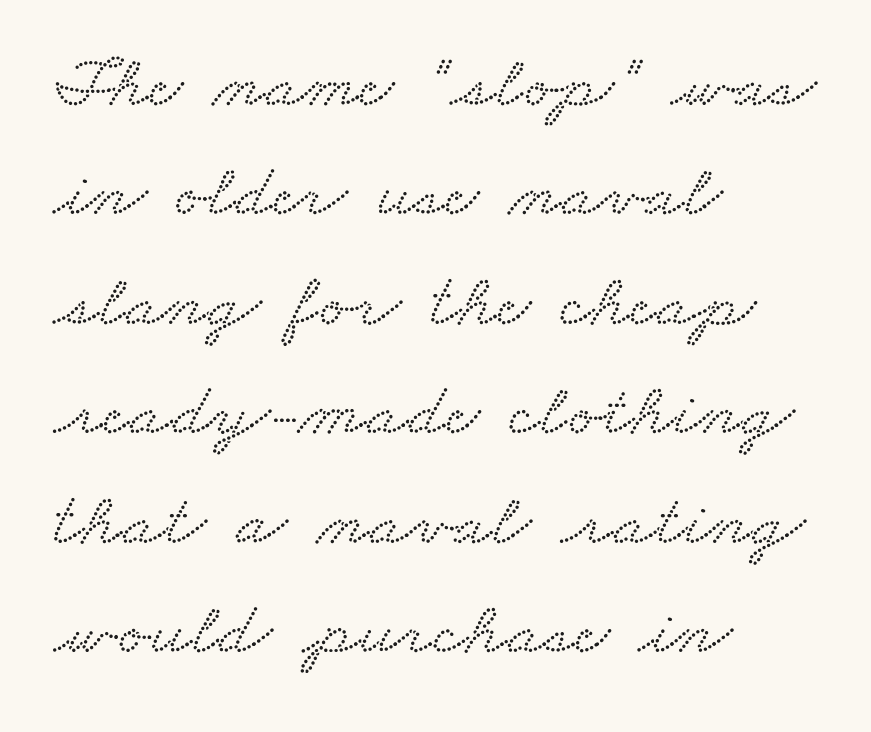
The letterforms sit shoulder to shoulder at normal distance. Every row of glyphs begins at an identical x-position on the left. A typesetter would call this leading conventional body-copy spacing. Think of a printed novel: that variable character pitch is what you see here.
